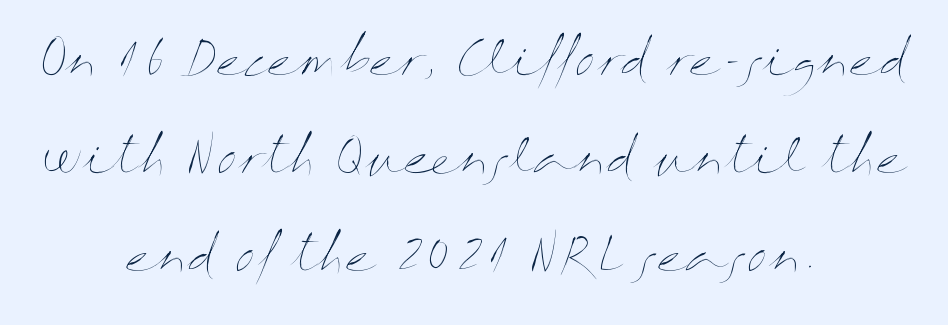
Weight: regular or lighter. The face used here is proportionally spaced, like ordinary book or web type. Regarding leading, the lines here are spaced well apart.
